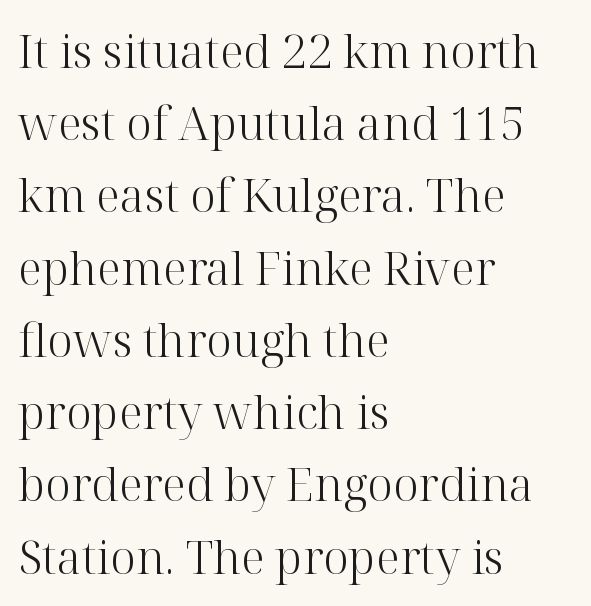
The image shows 46 px light serif type, upright; set left-aligned, normal line spacing (1.57x), normal letter spacing, not underlined; high stroke contrast and a medium x-height.
